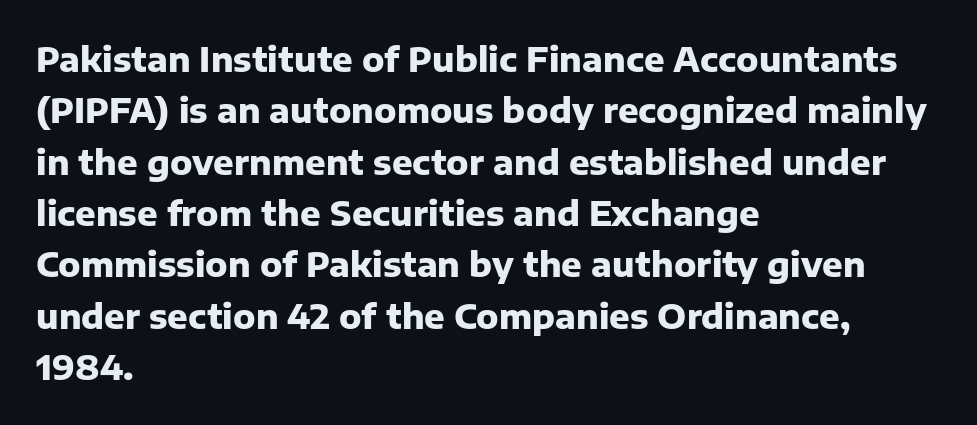
{"serif": "no", "italic": "no", "bold": "yes", "weight": "heavy", "width": "normal", "stroke_contrast": "low", "x_height": "medium", "monospaced": "no", "underline": "no", "align": "left", "line_spacing": "normal", "line_spacing_ratio": 1.51, "letter_spacing": "normal", "letter_spacing_em": 0.0, "glyph_px": 34}
